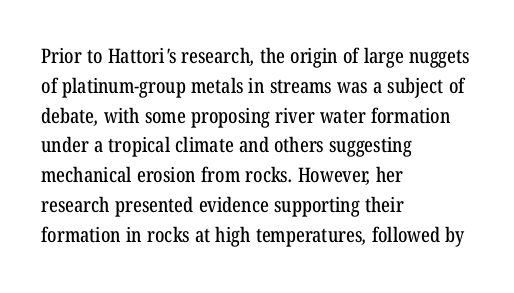
Q: Is the text underlined? A: No.
Q: How is the paragraph aligned? A: Left-aligned.
Q: Is the spacing between letters normal or unusually wide? A: Normal.
Q: Is the spacing between lines tight, normal or loose? A: Normal.
